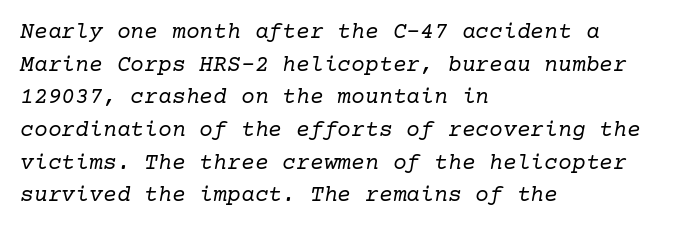
Q: Is the text bold? A: No.
Q: Is the text italic (slanted)? A: Yes, it leans right by about 10 degrees.
Q: Is the text underlined? A: No.
Q: How is the paragraph aligned? A: Left-aligned.
Q: Is the spacing between letters normal or unusually wide? A: Normal.
Q: Is the spacing between lines tight, normal or loose? A: Normal.
